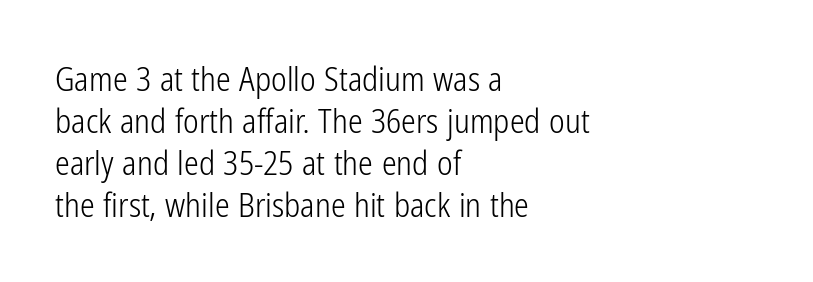
Q: Is the text bold? A: No.
Q: Is the text italic (slanted)? A: No, it is upright.
Q: Is the typeface a serif or a sans-serif typeface? A: Sans-serif.
Q: Is the text underlined? A: No.
Q: How is the paragraph aligned? A: Left-aligned.
Q: Is the spacing between letters normal or unusually wide? A: Normal.
Q: Is the spacing between lines tight, normal or loose? A: Normal.
Q: Width (condensed, normal, or wide)? A: Condensed.
Q: Stroke contrast? A: Low.
Q: x-height? A: Medium.
Q: Monospaced? A: No.
